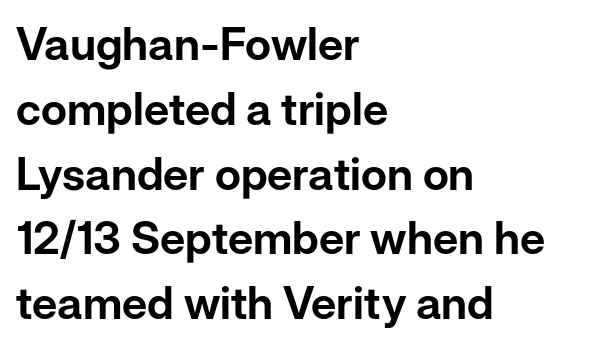
These lines are composed in type without serifs. Letter spacing: default. Lines of text with bare space underneath. A classic flush-left, rag-right setting is used for this passage.
